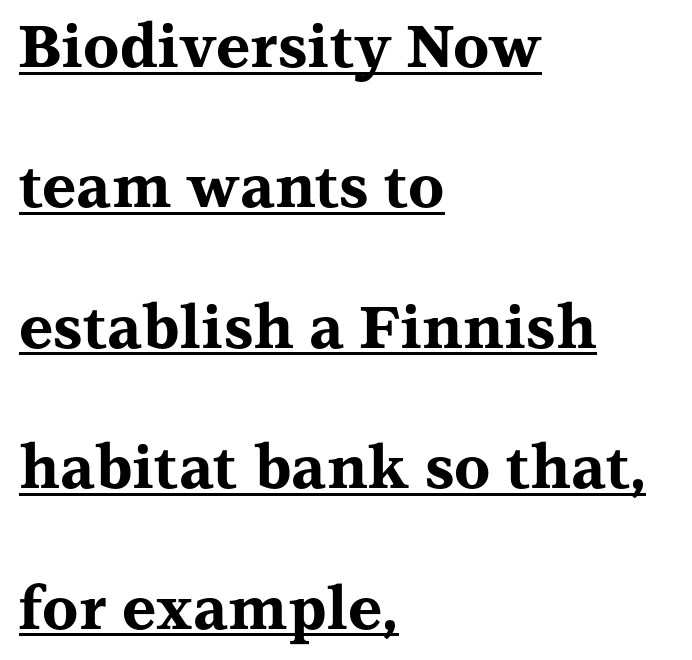
The image shows 59 px bold, wide serif type, upright; set left-aligned, loose line spacing (2.38x), normal letter spacing, underlined; medium stroke contrast and a medium x-height.
